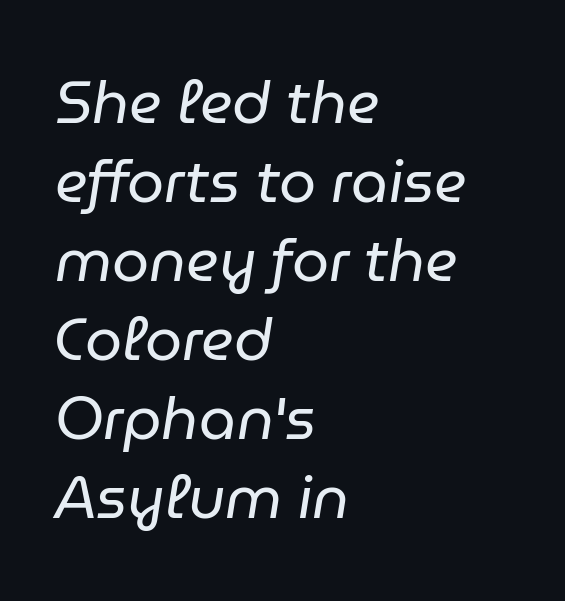
{"italic": "yes", "lean": "right", "slant_degrees": 9, "bold": "no", "weight": "regular", "width": "normal", "stroke_contrast": "low", "x_height": "medium", "monospaced": "no", "underline": "no", "align": "left", "line_spacing": "normal", "line_spacing_ratio": 1.34, "letter_spacing": "normal", "letter_spacing_em": 0.0, "glyph_px": 59}
